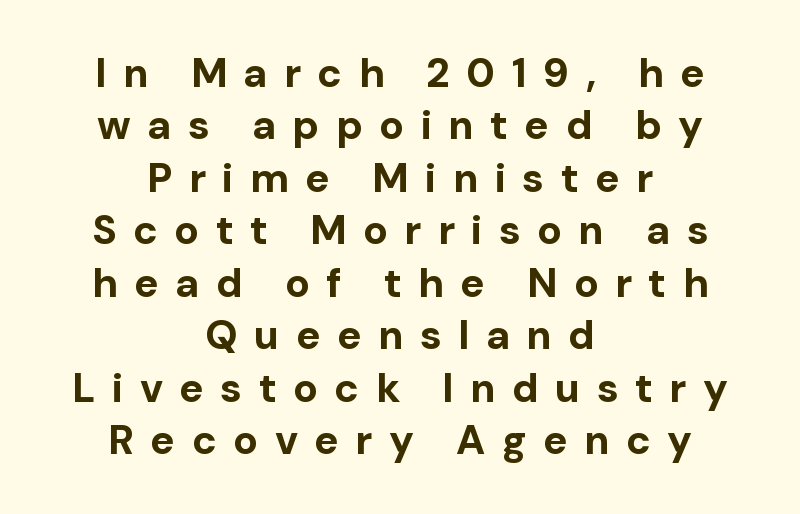
One-word summary of the alignment: center. Does extra space separate the letters? Yes, quite a lot of it. Unlike italic type, these characters show no tilt at all. Note the varied advance widths — an 'i' is clearly narrower than an 'm'. Letterform terminals end flat and unadorned throughout the passage. Check the space under the baseline: it is left empty.
